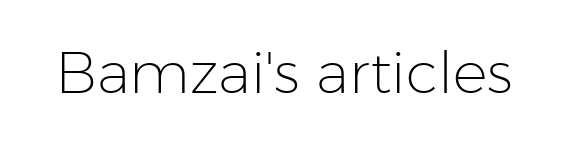
Serif or sans? Sans — the stroke terminals are bare. Has an underline been added? It has not. Do the characters align in a grid? No, the font is proportional. The type sits square on the baseline with zero lean. In terms of letterspacing, this is plain default setting.
